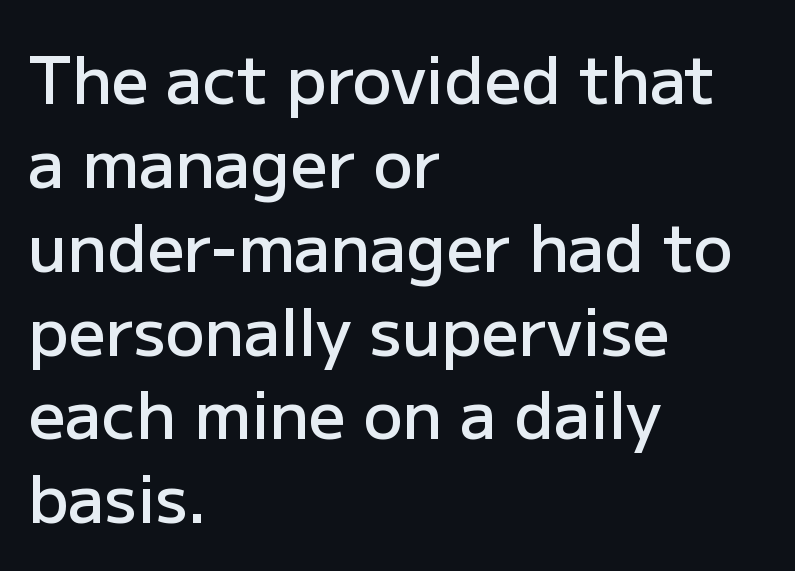
{"serif": "no", "italic": "no", "bold": "semi", "weight": "semibold", "width": "normal", "stroke_contrast": "low", "x_height": "medium", "monospaced": "no", "underline": "no", "align": "left", "line_spacing": "normal", "line_spacing_ratio": 1.29, "letter_spacing": "normal", "letter_spacing_em": 0.0, "glyph_px": 65}
